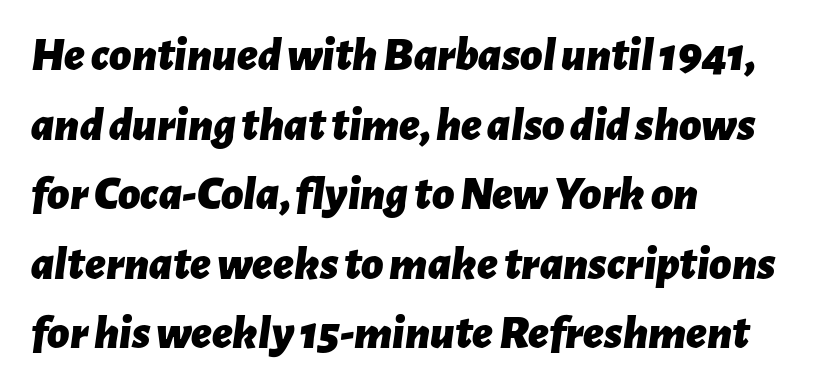
Q: Is the text bold? A: Yes.
Q: Is the text italic (slanted)? A: Yes, it leans right by about 7 degrees.
Q: Is the text underlined? A: No.
Q: How is the paragraph aligned? A: Left-aligned.
Q: Is the spacing between letters normal or unusually wide? A: Normal.
Q: Is the spacing between lines tight, normal or loose? A: Normal.
Q: Width (condensed, normal, or wide)? A: Normal.
Q: Stroke contrast? A: Low.
Q: x-height? A: Medium.
Q: Monospaced? A: No.
